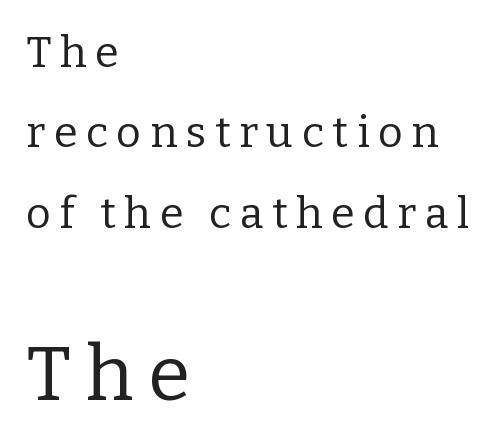
Q: Is the text bold? A: No.
Q: Is the text italic (slanted)? A: No, it is upright.
Q: Is the typeface a serif or a sans-serif typeface? A: Serif.
Q: Is the text underlined? A: No.
Q: How is the paragraph aligned? A: Left-aligned.
Q: Is the spacing between letters normal or unusually wide? A: Unusually wide.
Q: Which block of text is set in a larger size, the first (top) or the second (bottom)? A: The second (bottom) one.
Q: Width (condensed, normal, or wide)? A: Normal.
Q: Stroke contrast? A: Low.
Q: x-height? A: Medium.
Q: Monospaced? A: No.
